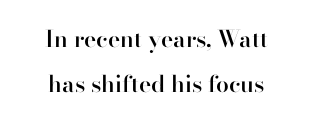
A typesetter would mark this as roman, not italic. In terms of leading, this rendering errs on the spacious side. The setting favours the middle, as headings and verse often do. Bold? Not quite — semibold, heavier than regular but stopping short.
